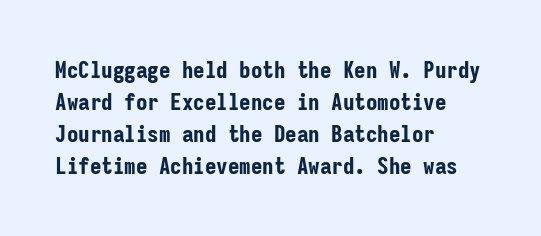
{"italic": "no", "bold": "yes", "underline": "no", "align": "left", "line_spacing": "normal", "line_spacing_ratio": 1.39, "letter_spacing": "normal", "letter_spacing_em": 0.0, "glyph_px": 23}
